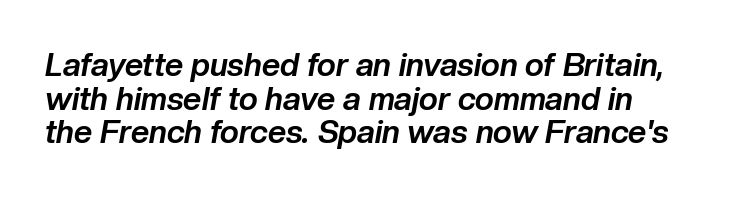
{"italic": "yes", "lean": "right", "slant_degrees": 10, "bold": "yes", "weight": "bold", "width": "normal", "stroke_contrast": "low", "x_height": "medium", "monospaced": "no", "underline": "no", "align": "left", "line_spacing": "tight", "line_spacing_ratio": 1.05, "letter_spacing": "normal", "letter_spacing_em": 0.0, "glyph_px": 32}
